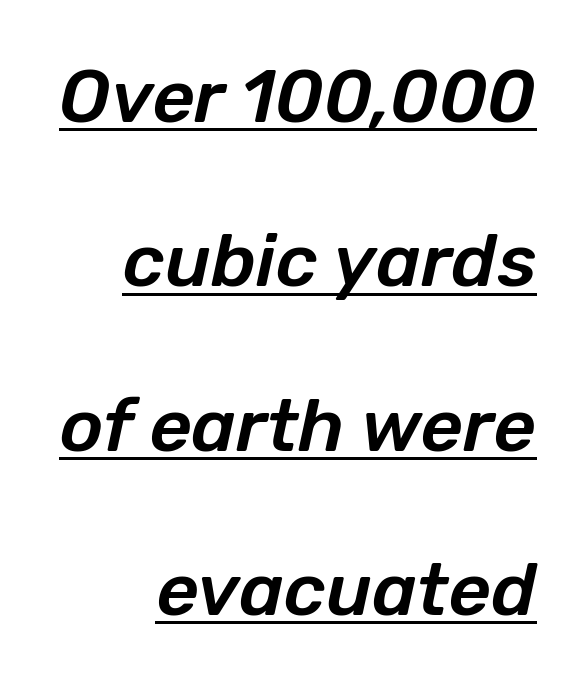
Is this a fixed-width face? No — the glyphs have proportional, varying widths. Somebody hit Ctrl+U on this one — the words are underlined. Tracking value appears to be zero — textbook default spacing. Honestly, the rows look like they've been pulled way apart.
